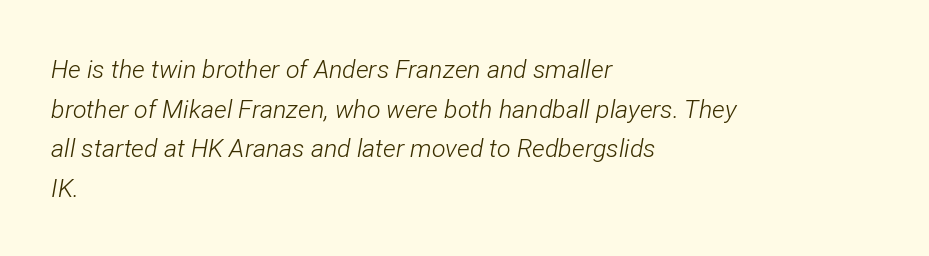
The image shows 25 px text type, italic (leaning right); set left-aligned, normal line spacing (1.59x), normal letter spacing, not underlined.
